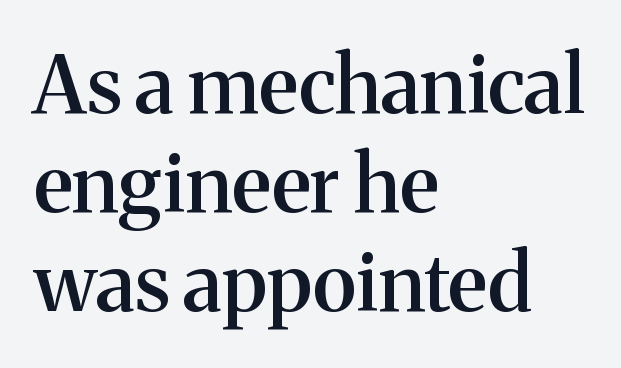
Q: Is the text bold? A: Semi-bold.
Q: Is the text italic (slanted)? A: No, it is upright.
Q: Is the typeface a serif or a sans-serif typeface? A: Serif.
Q: Is the text underlined? A: No.
Q: How is the paragraph aligned? A: Left-aligned.
Q: Is the spacing between letters normal or unusually wide? A: Normal.
Q: Width (condensed, normal, or wide)? A: Normal.
Q: Stroke contrast? A: Medium.
Q: x-height? A: Medium.
Q: Monospaced? A: No.
